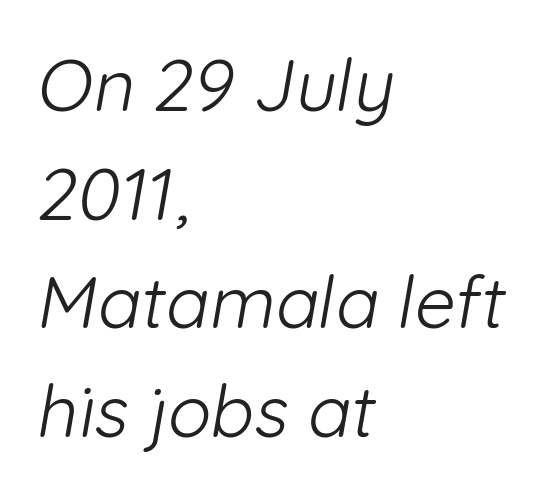
The image shows 72 px light sans-serif type; set left-aligned, normal line spacing (1.51x), normal letter spacing, not underlined; low stroke contrast and a medium x-height.
